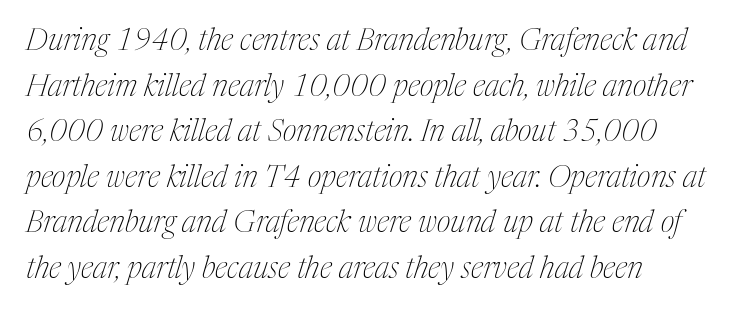
{"serif": "yes", "italic": "yes", "lean": "right", "slant_degrees": 17, "bold": "no", "weight": "thin", "width": "condensed", "stroke_contrast": "medium", "x_height": "medium", "monospaced": "no", "underline": "no", "line_spacing": "normal", "line_spacing_ratio": 1.52, "letter_spacing": "normal", "letter_spacing_em": 0.0, "glyph_px": 30}
